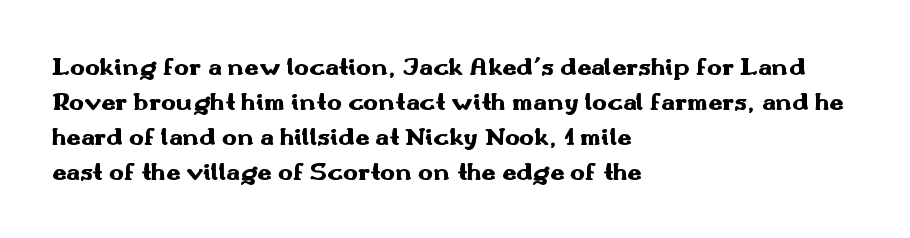
Nope, not italic — everything's standing straight. Regular leading. Teacher's note: observe the even left margin — that is flush-left alignment. The space beneath each line is pristine and unruled. Glyph-to-glyph distance matches everyday printed text.
